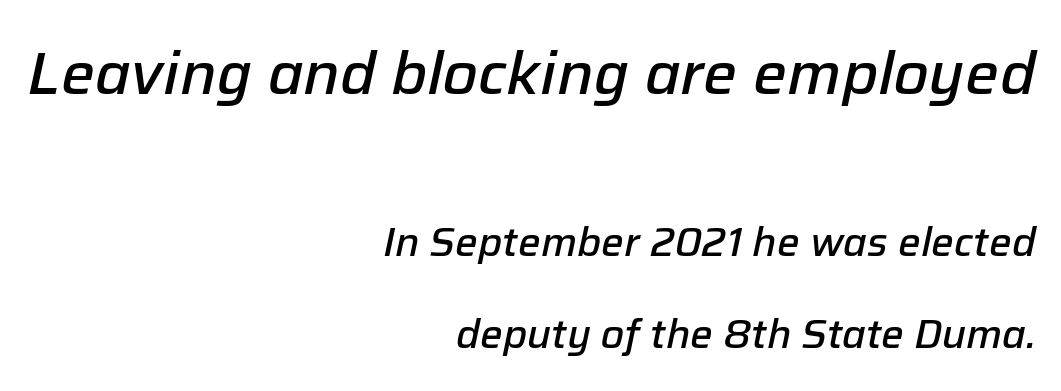
Does the weight exceed regular? Yes, but only to semibold. The line-height multiplier appears high, well above default. Between these two stacked blocks, the higher one wins on size. Leftover space on each line is placed entirely before the opening word. Emphasis-style slanted type is in use. These lines are rendered in a variable-pitch font.
